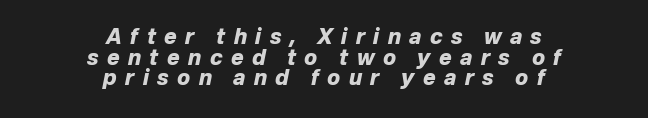
The image shows 21 px bold type, italic (leaning right); set centered, tight line spacing (0.98x), unusually wide letter spacing (+0.4 em), not underlined.
